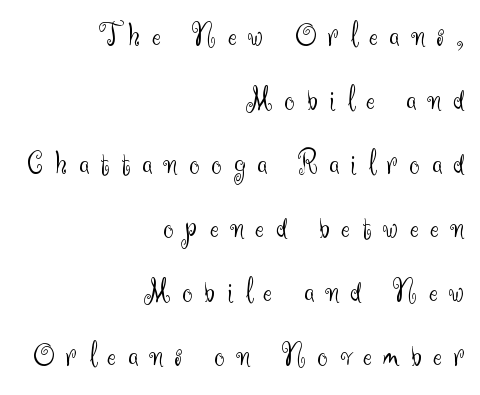
{"serif": "no", "italic": "no", "bold": "no", "weight": "light", "width": "normal", "stroke_contrast": "medium", "x_height": "small", "monospaced": "no", "underline": "no", "align": "right", "line_spacing": "loose", "line_spacing_ratio": 1.94, "letter_spacing": "wide", "letter_spacing_em": 0.36, "glyph_px": 33}
